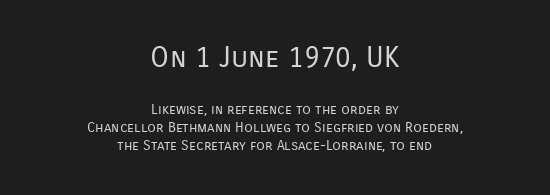
{"serif": "no", "italic": "no", "bold": "no", "weight": "regular", "width": "normal", "stroke_contrast": "low", "x_height": "medium", "monospaced": "no", "underline": "no", "align": "center", "line_spacing": "normal", "line_spacing_ratio": 1.3, "letter_spacing": "normal", "letter_spacing_em": 0.0, "larger_block": "first", "size_ratio": 2.07, "glyph_px": 29}
